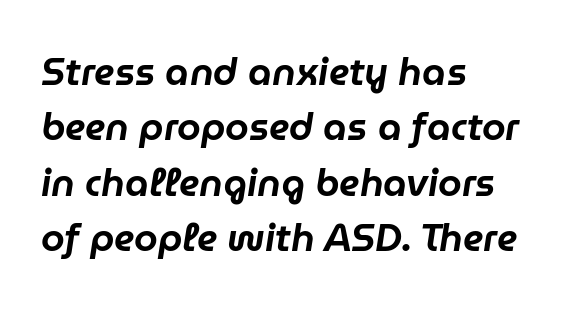
{"italic": "yes", "lean": "right", "slant_degrees": 9, "width": "normal", "stroke_contrast": "low", "x_height": "medium", "monospaced": "no", "underline": "no", "align": "left", "line_spacing": "normal", "line_spacing_ratio": 1.46, "letter_spacing": "normal", "letter_spacing_em": 0.0, "glyph_px": 38}
